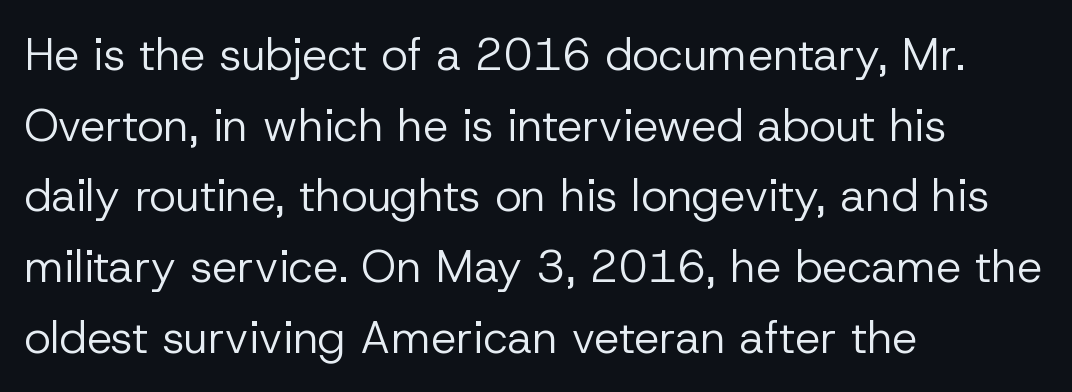
Q: Is the text bold? A: No.
Q: Is the text italic (slanted)? A: No, it is upright.
Q: Is the typeface a serif or a sans-serif typeface? A: Sans-serif.
Q: Is the text underlined? A: No.
Q: How is the paragraph aligned? A: Left-aligned.
Q: Is the spacing between letters normal or unusually wide? A: Normal.
Q: Is the spacing between lines tight, normal or loose? A: Normal.
Q: Width (condensed, normal, or wide)? A: Normal.
Q: Stroke contrast? A: Low.
Q: x-height? A: Medium.
Q: Monospaced? A: No.
